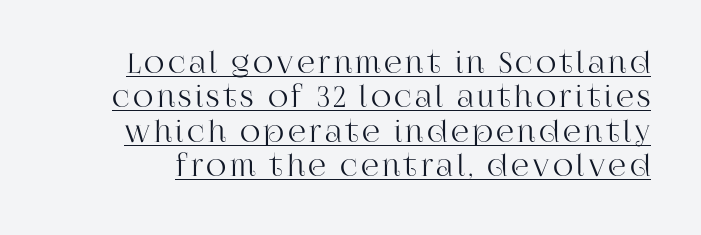
{"serif": "yes", "italic": "no", "width": "normal", "stroke_contrast": "high", "x_height": "large", "monospaced": "no", "underline": "yes", "line_spacing_ratio": 1.23, "glyph_px": 28}
